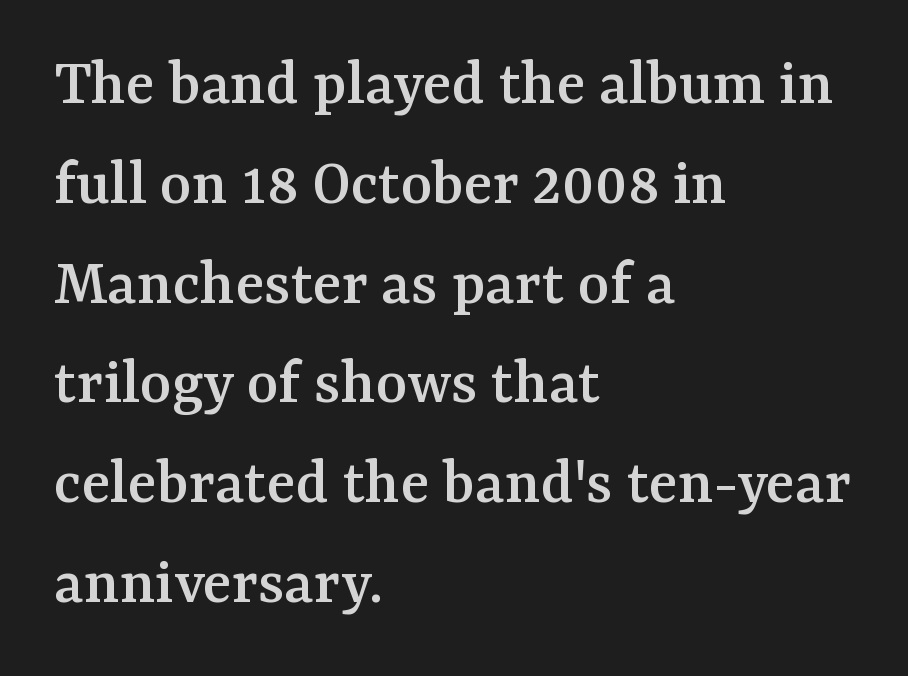
Short note: letters normally spaced. Here the designer chose a conventional face with non-uniform glyph widths. Posture: straight, roman, zero tilt. Anything drawn beneath the words? Only blank space.
